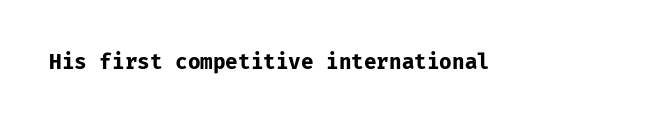
The image shows 21 px bold type, upright; set normal letter spacing, not underlined.
